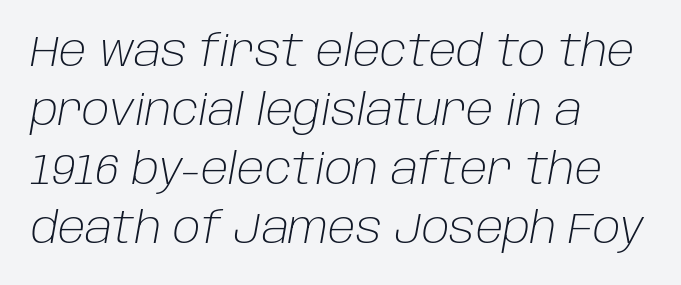
Slanted lettering throughout. Descender tails drop into unmarked territory. Each word holds together tightly as a unit, with standard inter-letter gaps. Vertical stems look standard width or narrower in stroke.
